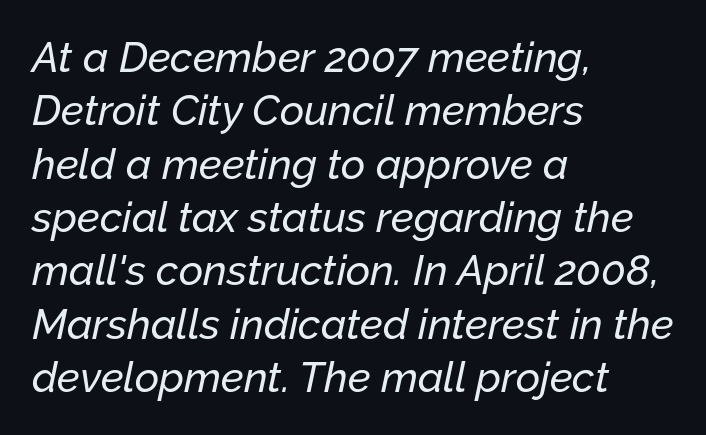
The image shows 42 px text type, italic (leaning right); set left-aligned, normal line spacing (1.27x), normal letter spacing, not underlined; low stroke contrast and a medium x-height.
